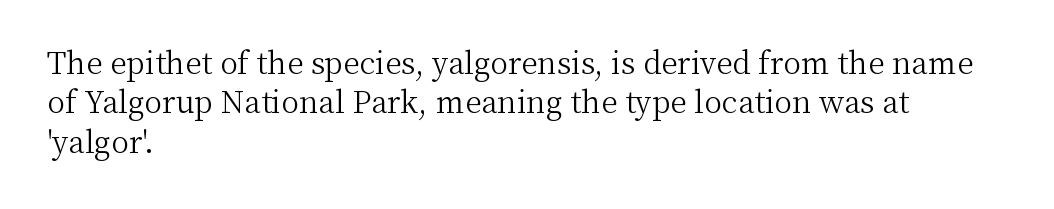
{"serif": "yes", "italic": "no", "bold": "no", "weight": "light", "width": "normal", "stroke_contrast": "medium", "x_height": "medium", "monospaced": "no", "underline": "no", "align": "left", "line_spacing": "normal", "line_spacing_ratio": 1.31, "letter_spacing": "normal", "letter_spacing_em": 0.0, "glyph_px": 30}
